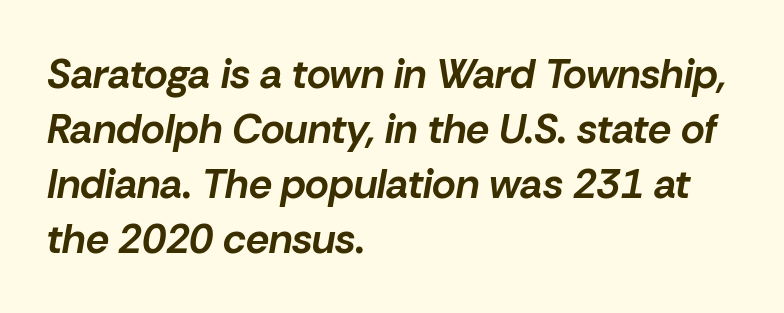
Q: Is the text bold? A: Yes.
Q: Is the text italic (slanted)? A: Yes, it leans right by about 10 degrees.
Q: Is the text underlined? A: No.
Q: How is the paragraph aligned? A: Left-aligned.
Q: Is the spacing between letters normal or unusually wide? A: Normal.
Q: Is the spacing between lines tight, normal or loose? A: Normal.
Q: Width (condensed, normal, or wide)? A: Normal.
Q: Stroke contrast? A: Low.
Q: x-height? A: Medium.
Q: Monospaced? A: No.
